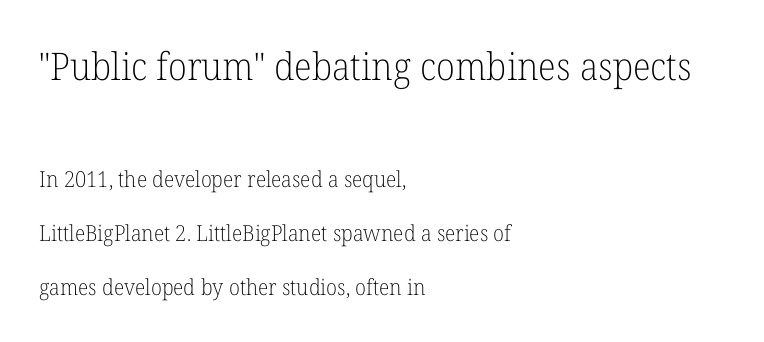
Q: Is the text bold? A: No.
Q: Is the text italic (slanted)? A: No, it is upright.
Q: Is the typeface a serif or a sans-serif typeface? A: Serif.
Q: Is the text underlined? A: No.
Q: How is the paragraph aligned? A: Left-aligned.
Q: Is the spacing between letters normal or unusually wide? A: Normal.
Q: Is the spacing between lines tight, normal or loose? A: Loose.
Q: Which block of text is set in a larger size, the first (top) or the second (bottom)? A: The first (top) one.
Q: Width (condensed, normal, or wide)? A: Normal.
Q: Stroke contrast? A: Low.
Q: x-height? A: Medium.
Q: Monospaced? A: No.
